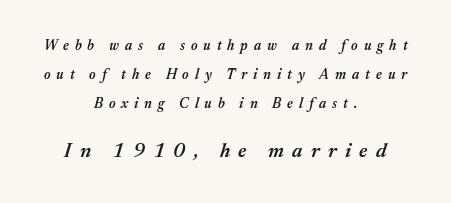
Horizontal bands of white between lines are thick stripes. Any mark beneath the type? The region is blank. The whole block is typeset with a tilt. Between these two stacked blocks, the lower one wins on size. Compared with typical body copy, the letter spacing here is much looser.
